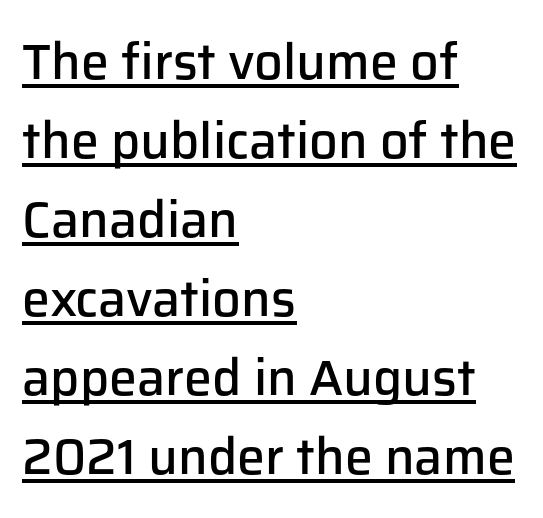
The image shows 50 px semibold sans-serif type, upright; set left-aligned, normal line spacing (1.58x), normal letter spacing, underlined; low stroke contrast and a medium x-height.
